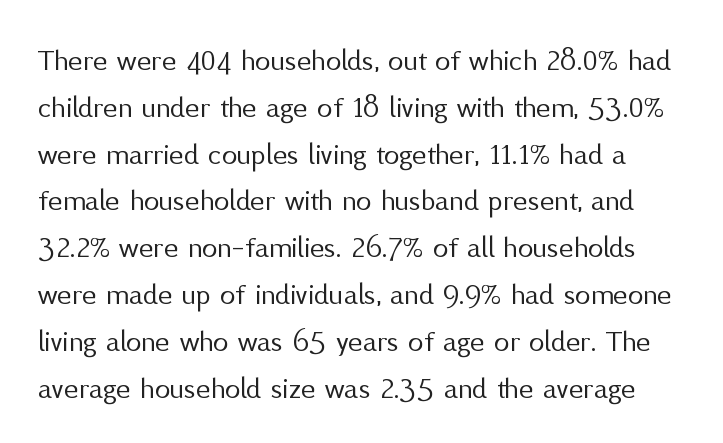
The image shows 31 px regular-weight sans-serif type, upright; set normal line spacing (1.51x), normal letter spacing, not underlined; medium stroke contrast and a medium x-height.
